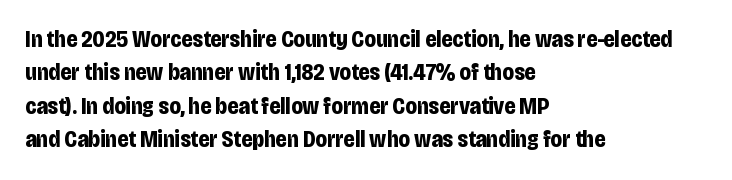
Every letter is thick-stroked: bold, no question. The space directly below the letters is spotless. How would I describe the line gaps? Plain and ordinary. A classic flush-left, rag-right setting is used for this passage. The specimen reads as upright at a glance.
